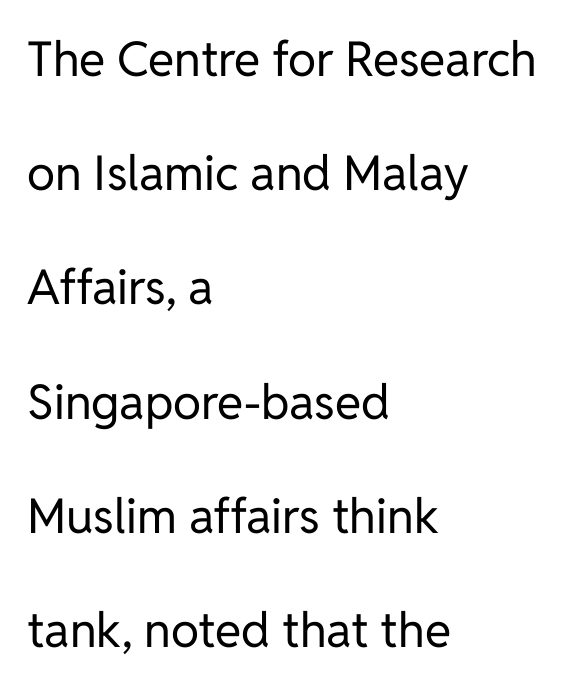
{"serif": "no", "italic": "no", "bold": "no", "weight": "regular", "width": "normal", "stroke_contrast": "low", "x_height": "medium", "monospaced": "no", "underline": "no", "align": "left", "line_spacing": "loose", "line_spacing_ratio": 2.38, "letter_spacing": "normal", "letter_spacing_em": 0.0, "glyph_px": 48}
